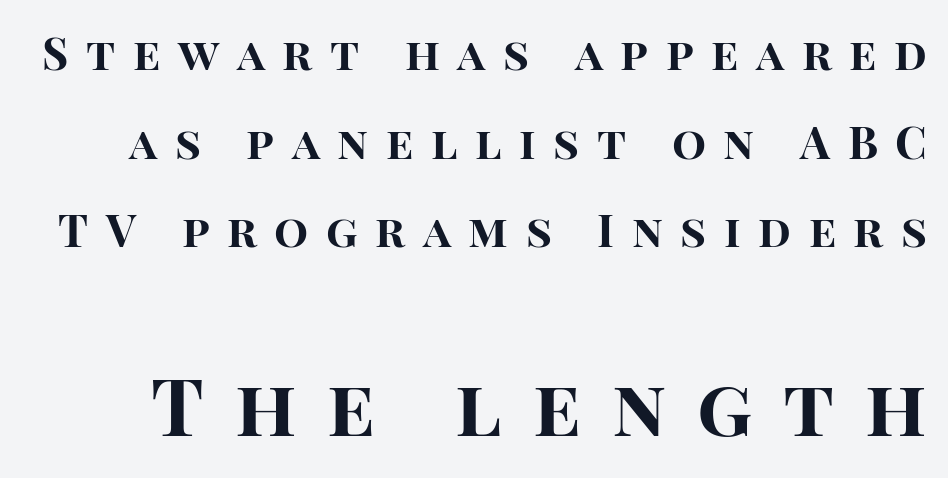
Is there any slant? The stems are plumb. Unlike a traditional serif, this face leaves its strokes unadorned. A great deal of white space separates one row of letters from the next. These lines are rendered in a variable-pitch font.
